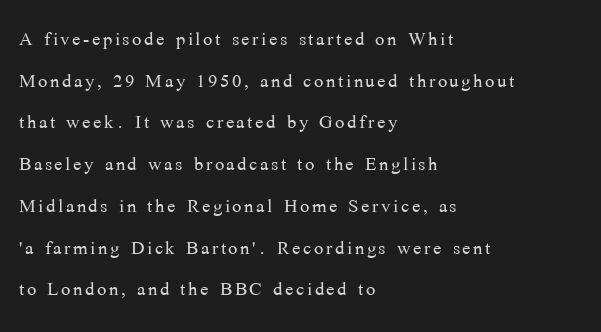
{"italic": "no", "bold": "no", "underline": "no", "align": "left", "line_spacing": "normal", "line_spacing_ratio": 1.67, "glyph_px": 25}
